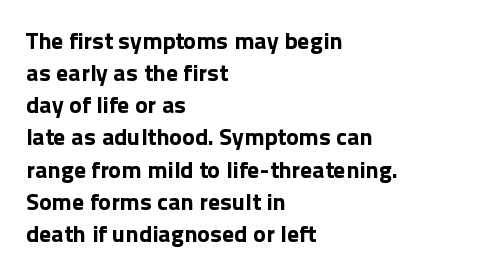
Heavy-handed strokes throughout: this text is bold. Ordinary non-slanted type is in use. The text block is weighted toward the left margin, trailing off unevenly rightward. Students, observe: this is what conventionally led text looks like. Students, note that the glyphs here touch the page at normal intervals. The words here are not underlined.
